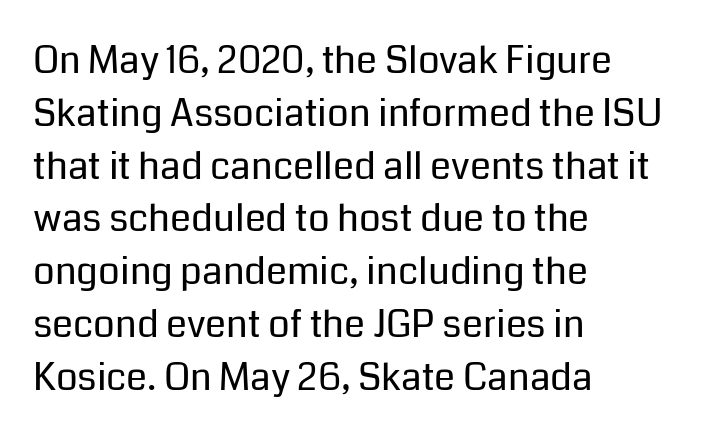
Q: Is the text bold? A: No.
Q: Is the text italic (slanted)? A: No, it is upright.
Q: Is the typeface a serif or a sans-serif typeface? A: Sans-serif.
Q: Is the text underlined? A: No.
Q: How is the paragraph aligned? A: Left-aligned.
Q: Is the spacing between letters normal or unusually wide? A: Normal.
Q: Is the spacing between lines tight, normal or loose? A: Normal.
Q: Width (condensed, normal, or wide)? A: Normal.
Q: Stroke contrast? A: Low.
Q: x-height? A: Medium.
Q: Monospaced? A: No.
